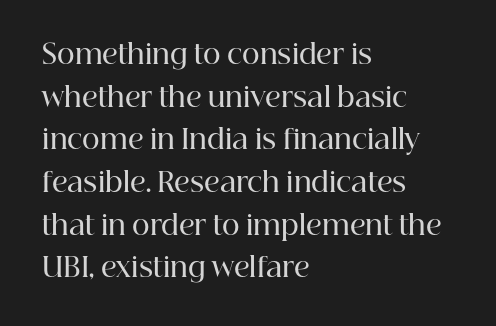
The characters look somewhat weighty, a semibold short of true bold. This sample uses an upright cut, with every glyph sitting square on the baseline. The horizontal fit of the characters is conventional and even. The ragged edge is on the right, which tells us the setting is flush left. This block has exactly the height ordinary leading produces. Glance below the letters and you will spot only blank space.
